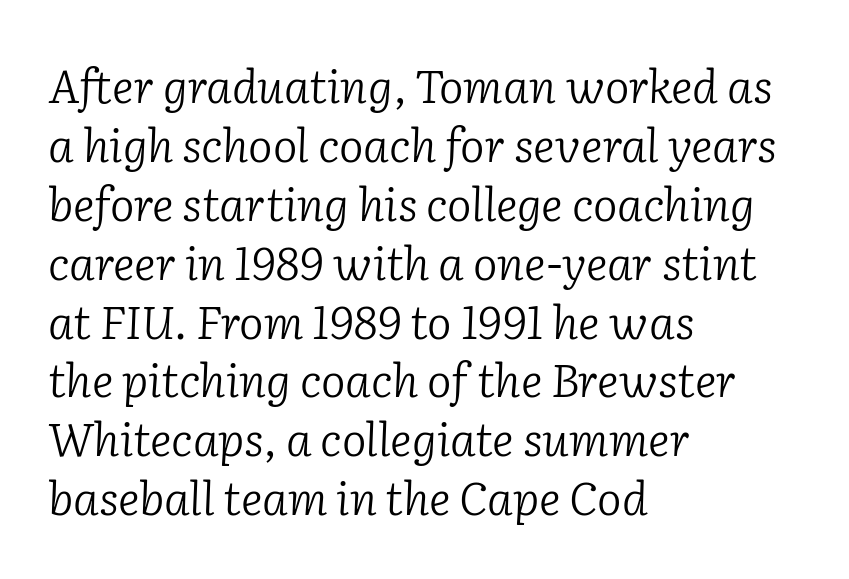
The image shows 46 px light serif type, italic (leaning right); set left-aligned, normal line spacing (1.28x), normal letter spacing, not underlined; low stroke contrast and a medium x-height.
